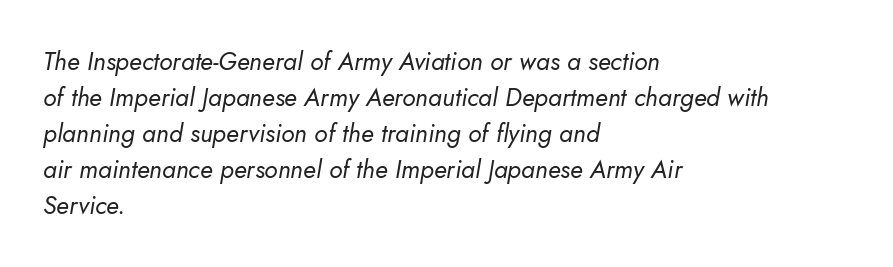
The image shows 25 px text type, italic (leaning right); set left-aligned, normal line spacing (1.44x), normal letter spacing, not underlined.
